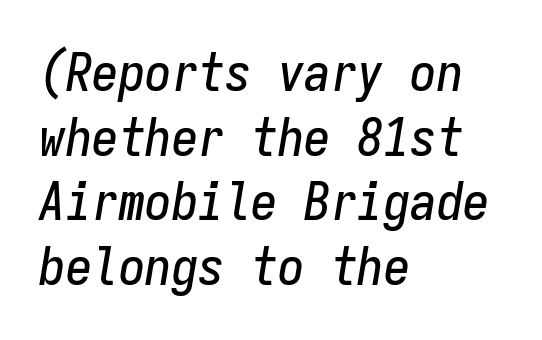
Q: Is the text italic (slanted)? A: Yes, it leans right by about 9 degrees.
Q: Is the text underlined? A: No.
Q: How is the paragraph aligned? A: Left-aligned.
Q: Is the spacing between letters normal or unusually wide? A: Normal.
Q: Width (condensed, normal, or wide)? A: Condensed.
Q: Stroke contrast? A: Low.
Q: x-height? A: Medium.
Q: Monospaced? A: Yes.
